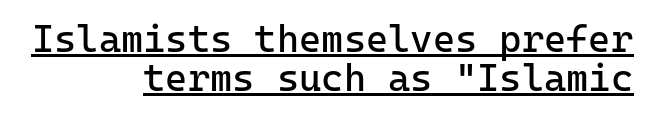
Q: Is the text bold? A: No.
Q: Is the text italic (slanted)? A: No, it is upright.
Q: Is the typeface a serif or a sans-serif typeface? A: Sans-serif.
Q: Is the text underlined? A: Yes.
Q: How is the paragraph aligned? A: Right-aligned.
Q: Is the spacing between letters normal or unusually wide? A: Normal.
Q: Is the spacing between lines tight, normal or loose? A: Tight.
Q: Width (condensed, normal, or wide)? A: Normal.
Q: Stroke contrast? A: Low.
Q: x-height? A: Medium.
Q: Monospaced? A: Yes.
